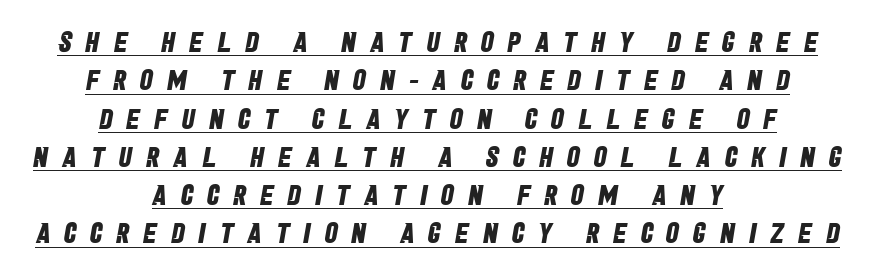
The image shows 29 px bold, condensed sans-serif type; set centered, normal line spacing (1.32x), unusually wide letter spacing (+0.49 em), underlined; low stroke contrast and a large x-height.
